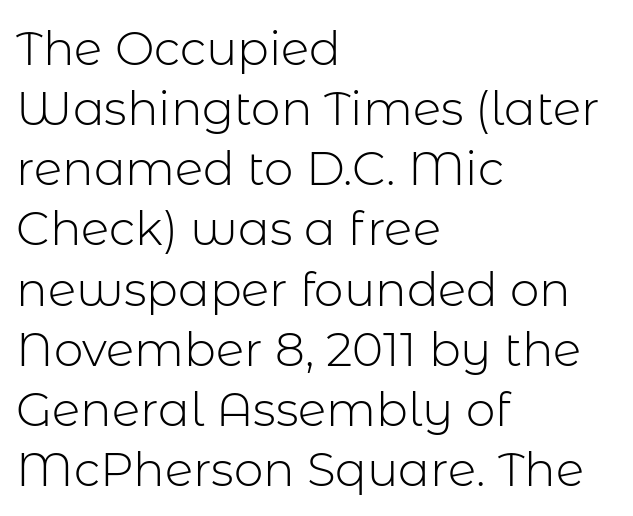
Posture: vertical. Only glyphs here, with clear space below each row. Tracking here is standard; glyphs follow each other at the usual distance. Varying glyph widths throughout — classic text-font behaviour.
